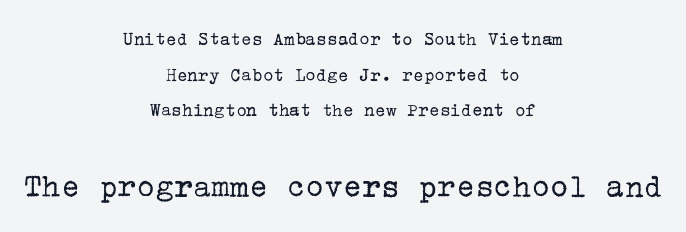
{"serif": "yes", "italic": "no", "bold": "no", "weight": "regular", "width": "normal", "stroke_contrast": "low", "x_height": "medium", "underline": "no", "align": "center", "line_spacing_ratio": 1.78, "letter_spacing": "normal", "letter_spacing_em": 0.0, "larger_block": "second", "size_ratio": 1.75, "glyph_px": 35}
